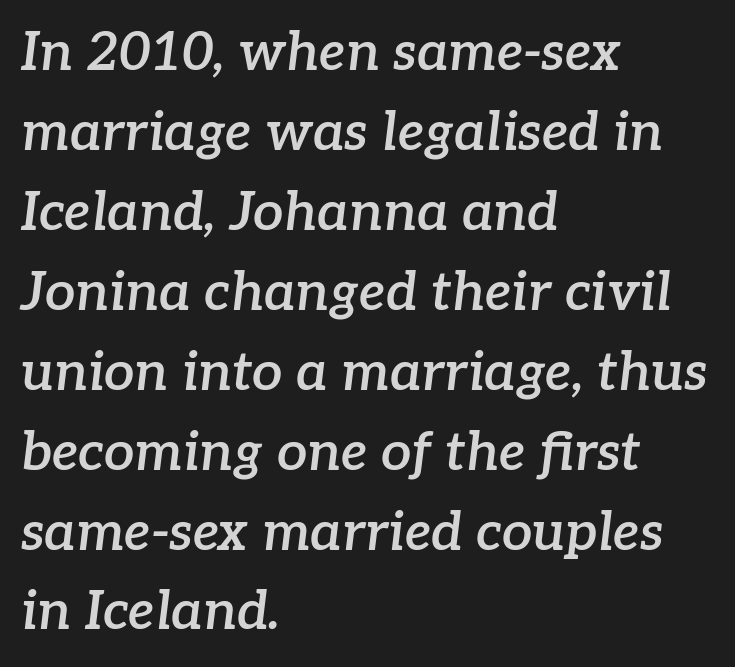
Q: Is the text bold? A: Semi-bold.
Q: Is the text italic (slanted)? A: Yes, it leans right by about 7 degrees.
Q: Is the typeface a serif or a sans-serif typeface? A: Serif.
Q: Is the text underlined? A: No.
Q: How is the paragraph aligned? A: Left-aligned.
Q: Is the spacing between letters normal or unusually wide? A: Normal.
Q: Is the spacing between lines tight, normal or loose? A: Normal.
Q: Width (condensed, normal, or wide)? A: Normal.
Q: Stroke contrast? A: Low.
Q: x-height? A: Medium.
Q: Monospaced? A: No.
